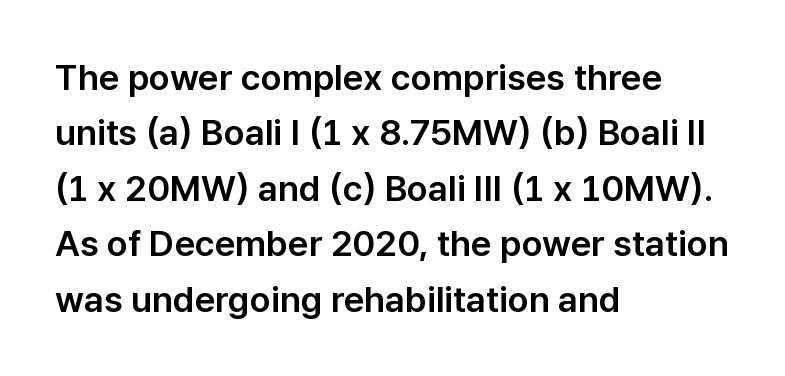
The image shows 36 px sans-serif type, upright; set left-aligned, normal line spacing (1.54x), normal letter spacing, not underlined; low stroke contrast and a medium x-height.
